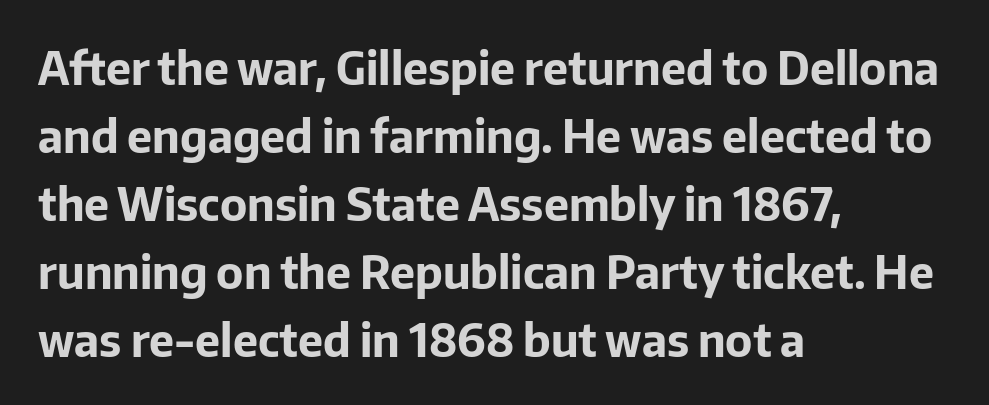
{"serif": "no", "italic": "no", "bold": "yes", "weight": "bold", "width": "normal", "stroke_contrast": "low", "x_height": "medium", "monospaced": "no", "underline": "no", "align": "left", "line_spacing": "normal", "line_spacing_ratio": 1.51, "letter_spacing": "normal", "letter_spacing_em": 0.0, "glyph_px": 45}
